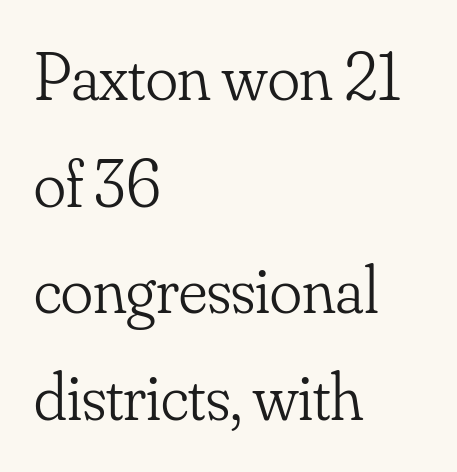
{"serif": "yes", "italic": "no", "bold": "no", "weight": "light", "width": "normal", "stroke_contrast": "low", "x_height": "small", "monospaced": "no", "underline": "no", "align": "left", "line_spacing": "normal", "line_spacing_ratio": 1.59, "letter_spacing": "normal", "letter_spacing_em": 0.0, "glyph_px": 67}
